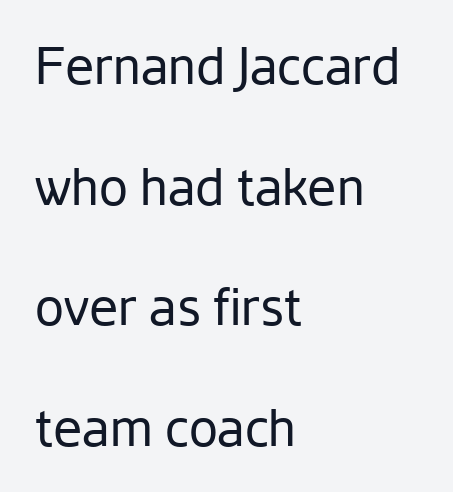
Loosely led — the rows are spread out. A typesetter would call this proportional, since set widths differ per character. Caption: face not bold, strokes unweighted. If you drew a line through each stem, it would be perfectly vertical. Honestly, there is no underline to notice here at all.
